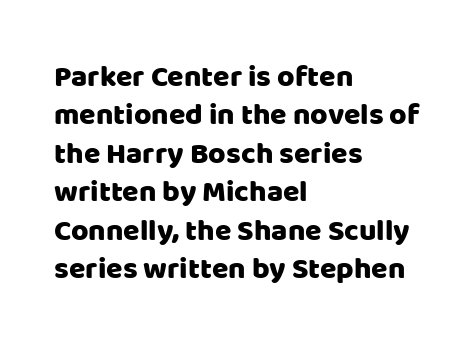
The image shows 30 px sans-serif type, upright; set left-aligned, normal line spacing (1.28x), normal letter spacing, not underlined; low stroke contrast and a large x-height.
